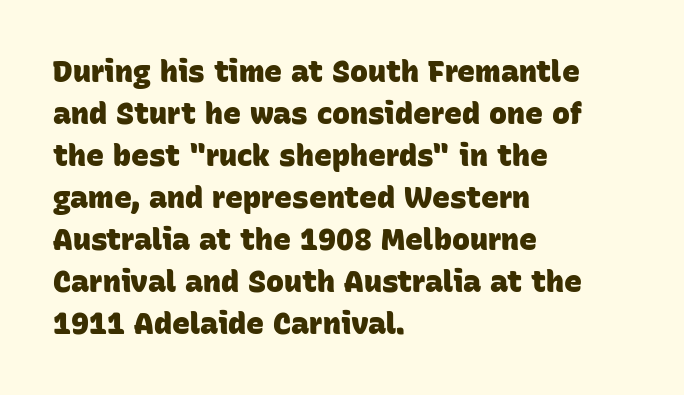
{"serif": "no", "bold": "yes", "weight": "heavy", "width": "normal", "stroke_contrast": "low", "x_height": "large", "monospaced": "no", "underline": "no", "align": "left", "line_spacing": "normal", "line_spacing_ratio": 1.4, "letter_spacing": "normal", "letter_spacing_em": 0.0, "glyph_px": 30}
